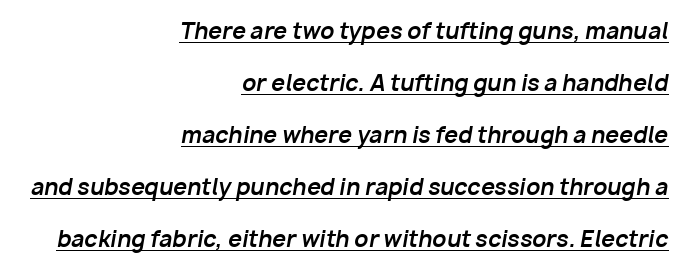
Q: Is the text bold? A: Yes.
Q: Is the text italic (slanted)? A: Yes, it leans right by about 10 degrees.
Q: Is the text underlined? A: Yes.
Q: How is the paragraph aligned? A: Right-aligned.
Q: Is the spacing between letters normal or unusually wide? A: Normal.
Q: Is the spacing between lines tight, normal or loose? A: Loose.
